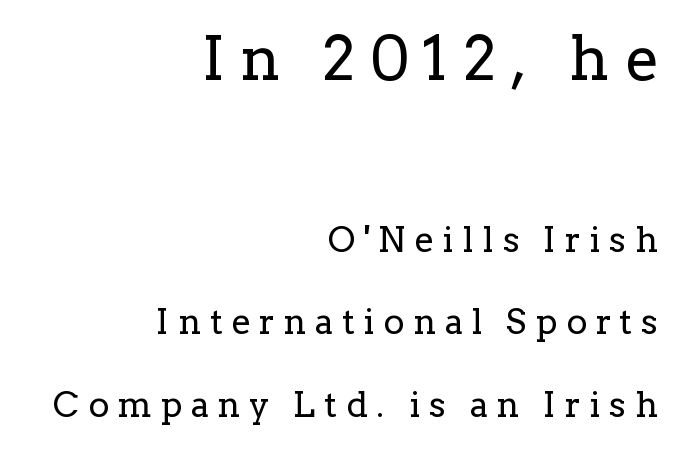
Does the lettering tilt? It doesn't — this is upright. The line-height multiplier appears high, well above default. Letters rest on an invisible, unmarked baseline. These lines are set flush right with a ragged left edge.
